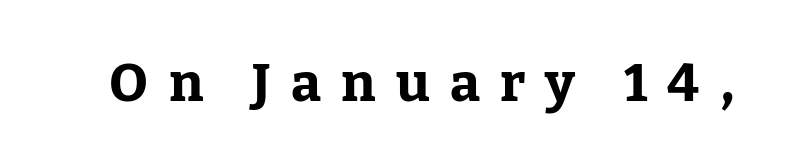
Anything drawn beneath the words? Only blank space. In terms of posture, this sample is upright. The typeface chosen for these lines features serifs. Weight check: bold — yes, fully.
